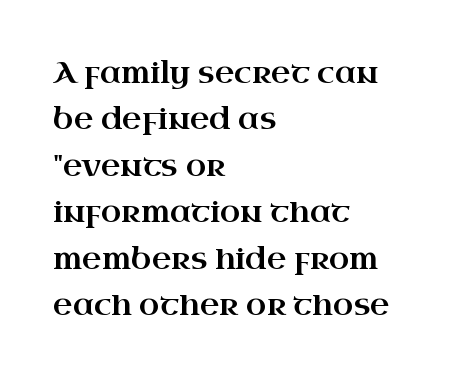
The image shows 30 px wide serif type, upright; set left-aligned, normal line spacing (1.55x), normal letter spacing, not underlined; high stroke contrast and a small x-height.
